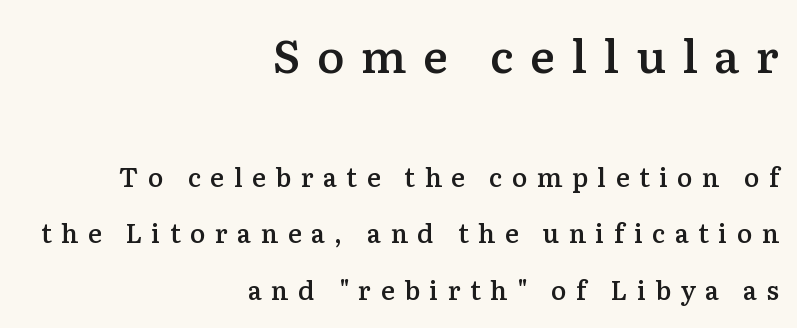
{"serif": "yes", "italic": "no", "bold": "semi", "weight": "semibold", "width": "normal", "stroke_contrast": "low", "x_height": "medium", "monospaced": "no", "underline": "no", "align": "right", "line_spacing": "loose", "line_spacing_ratio": 2.19, "letter_spacing": "wide", "letter_spacing_em": 0.36, "larger_block": "first", "size_ratio": 1.77, "glyph_px": 46}
